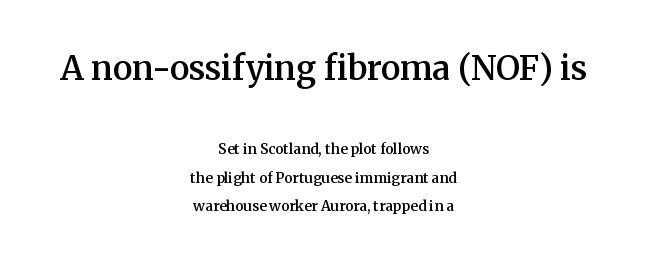
Q: Is the text bold? A: Semi-bold.
Q: Is the text italic (slanted)? A: No, it is upright.
Q: Is the typeface a serif or a sans-serif typeface? A: Serif.
Q: Is the text underlined? A: No.
Q: How is the paragraph aligned? A: Centered.
Q: Is the spacing between letters normal or unusually wide? A: Normal.
Q: Is the spacing between lines tight, normal or loose? A: Loose.
Q: Which block of text is set in a larger size, the first (top) or the second (bottom)? A: The first (top) one.
Q: Width (condensed, normal, or wide)? A: Normal.
Q: Stroke contrast? A: Medium.
Q: x-height? A: Medium.
Q: Monospaced? A: No.
